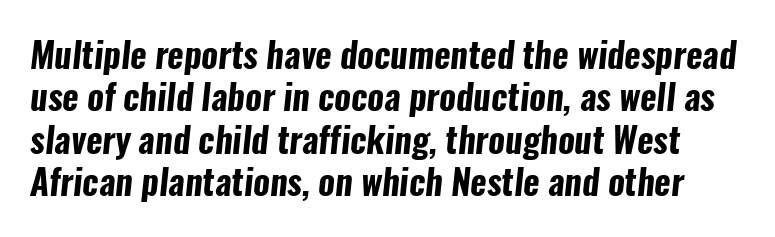
A bare baseline throughout the passage. This sample uses plain, unmodified letter spacing. In terms of weight, the rendering is a true, heavy bold. A typesetter would label this face a sans. This sample has the flowing, uneven cadence of proportional lettering.
